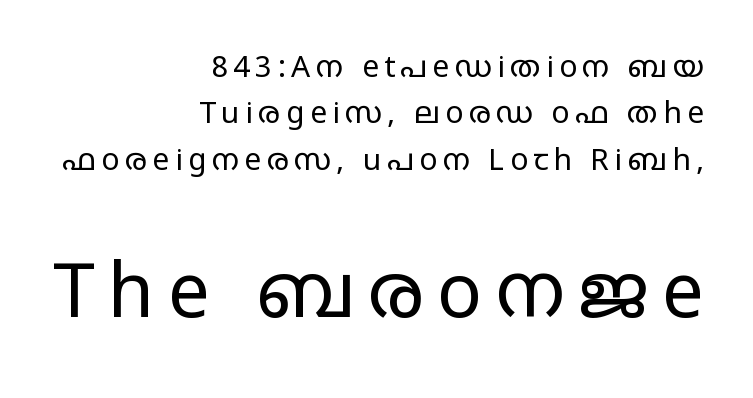
{"serif": "no", "italic": "no", "bold": "no", "weight": "regular", "width": "wide", "stroke_contrast": "low", "x_height": "large", "monospaced": "no", "underline": "no", "align": "right", "line_spacing": "normal", "line_spacing_ratio": 1.55, "larger_block": "second", "size_ratio": 2.5, "glyph_px": 75}
